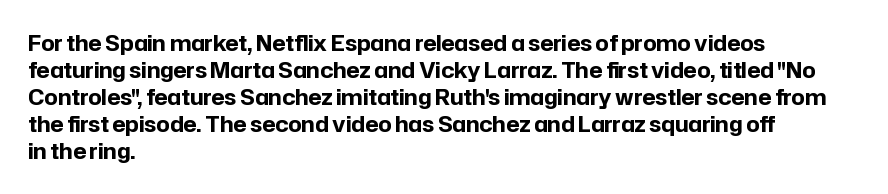
Q: Is the text bold? A: Yes.
Q: Is the text italic (slanted)? A: No, it is upright.
Q: Is the text underlined? A: No.
Q: How is the paragraph aligned? A: Left-aligned.
Q: Is the spacing between letters normal or unusually wide? A: Normal.
Q: Is the spacing between lines tight, normal or loose? A: Normal.
